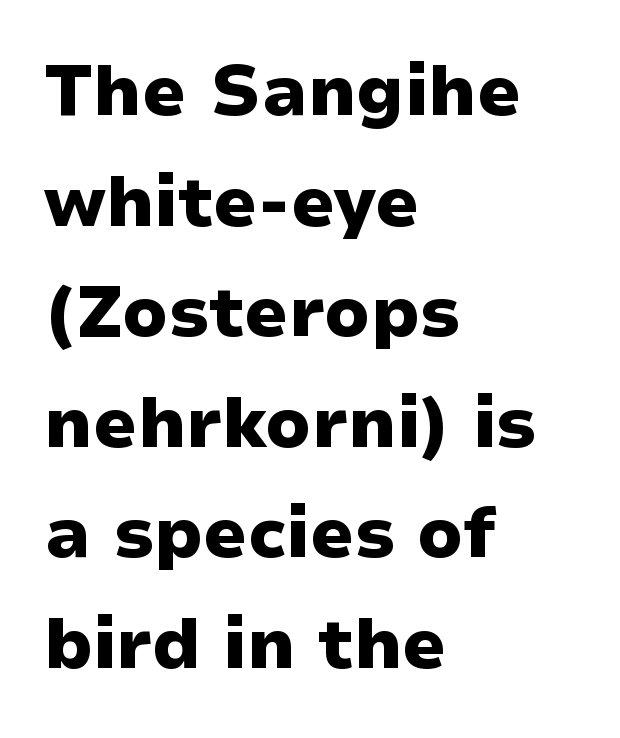
Nothing sits at the stroke ends, so this counts as sans-serif. Compared with an ordinary text face, these strokes are far heavier — a full bold. These lines are rendered in a variable-pitch font. Posture: straight, roman, zero tilt. These lines keep a tight, regular rhythm from letter to letter. Decoration check: the copy has no underline.
